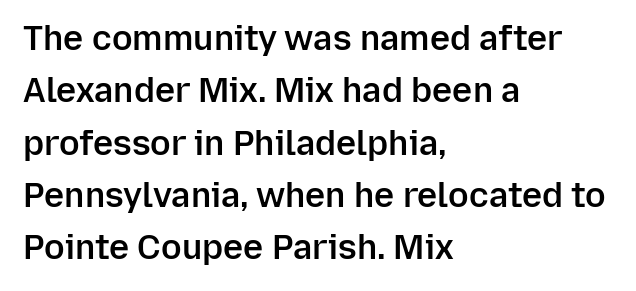
Tracking value appears to be zero — textbook default spacing. Descenders are the only things crossing below the line. Horizontally, the lines are justified to the leading edge only. The rows are spaced the way most documents space them. Moderately thickened strokes mark this as semibold type. This sample uses a sans-serif face.
